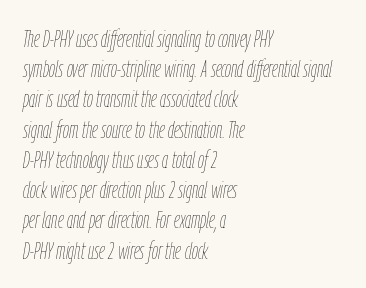
{"italic": "yes", "lean": "right", "slant_degrees": 9, "bold": "no", "underline": "no", "align": "left", "line_spacing": "normal", "line_spacing_ratio": 1.26, "letter_spacing": "normal", "letter_spacing_em": 0.0, "glyph_px": 24}
